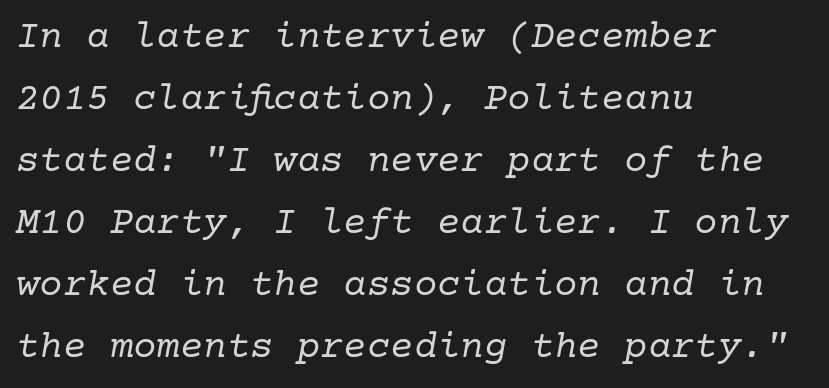
Q: Is the text bold? A: No.
Q: Is the text italic (slanted)? A: Yes, it leans right by about 10 degrees.
Q: Is the typeface a serif or a sans-serif typeface? A: Serif.
Q: Is the text underlined? A: No.
Q: How is the paragraph aligned? A: Left-aligned.
Q: Is the spacing between letters normal or unusually wide? A: Normal.
Q: Is the spacing between lines tight, normal or loose? A: Normal.
Q: Width (condensed, normal, or wide)? A: Normal.
Q: Stroke contrast? A: Low.
Q: x-height? A: Medium.
